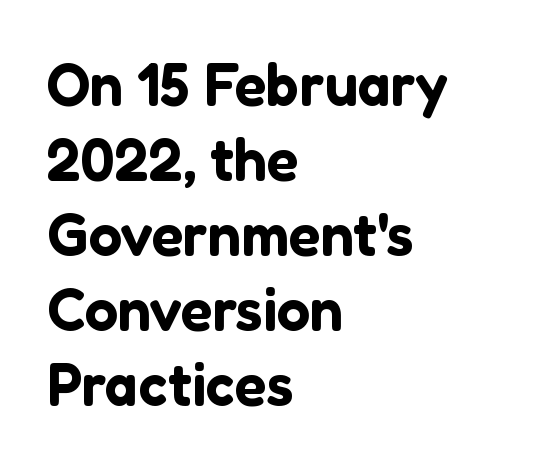
Q: Is the text italic (slanted)? A: No, it is upright.
Q: Is the typeface a serif or a sans-serif typeface? A: Sans-serif.
Q: Is the text underlined? A: No.
Q: How is the paragraph aligned? A: Left-aligned.
Q: Is the spacing between letters normal or unusually wide? A: Normal.
Q: Is the spacing between lines tight, normal or loose? A: Normal.
Q: Width (condensed, normal, or wide)? A: Normal.
Q: Stroke contrast? A: Low.
Q: x-height? A: Medium.
Q: Monospaced? A: No.
